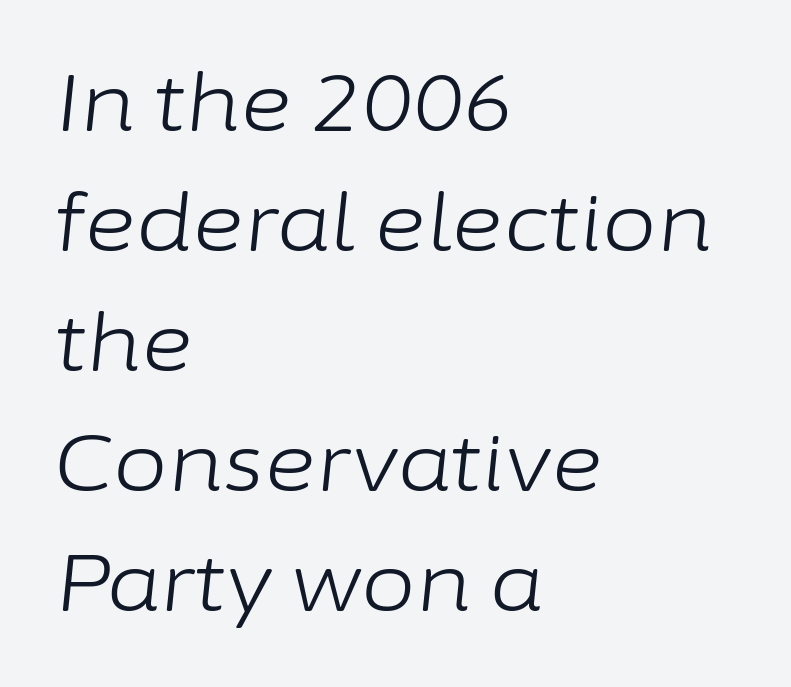
Teacher's note: observe the even left margin — that is flush-left alignment. The leading is moderate, giving the passage an even texture. A light-to-regular cut is what we see here. Italic? Definitely — the glyphs are oblique. A clean baseline with only descenders dipping below it. Do the characters align in a grid? No, the font is proportional.
